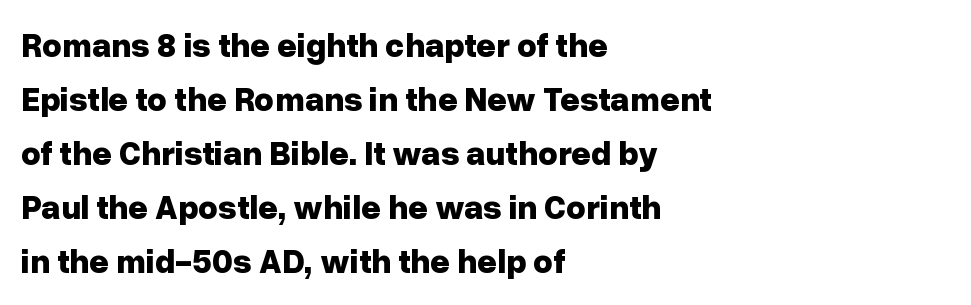
Q: Is the text bold? A: Yes.
Q: Is the text italic (slanted)? A: No, it is upright.
Q: Is the typeface a serif or a sans-serif typeface? A: Sans-serif.
Q: Is the text underlined? A: No.
Q: How is the paragraph aligned? A: Left-aligned.
Q: Is the spacing between letters normal or unusually wide? A: Normal.
Q: Is the spacing between lines tight, normal or loose? A: Normal.
Q: Width (condensed, normal, or wide)? A: Normal.
Q: Stroke contrast? A: Low.
Q: x-height? A: Medium.
Q: Monospaced? A: No.
